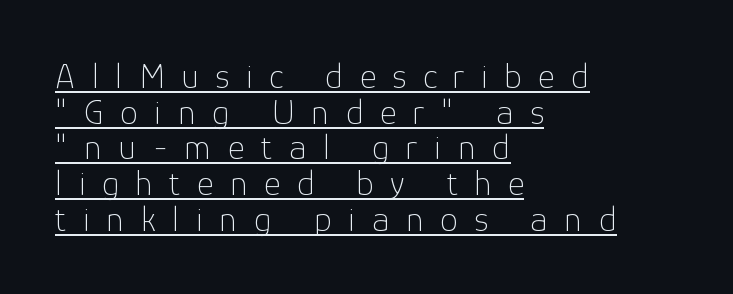
{"serif": "no", "italic": "no", "bold": "no", "weight": "thin", "width": "normal", "stroke_contrast": "low", "x_height": "medium", "monospaced": "no", "underline": "yes", "align": "left", "line_spacing": "tight", "line_spacing_ratio": 0.99, "letter_spacing": "wide", "letter_spacing_em": 0.46, "glyph_px": 36}
